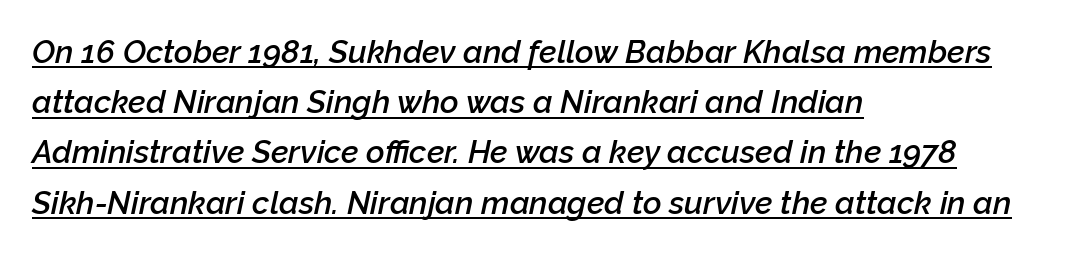
Nobody touched the tracking dial on this one. Moderately thickened strokes mark this as semibold type. The passage shown stacks its lines at a standard gap. Style check: oblique.
